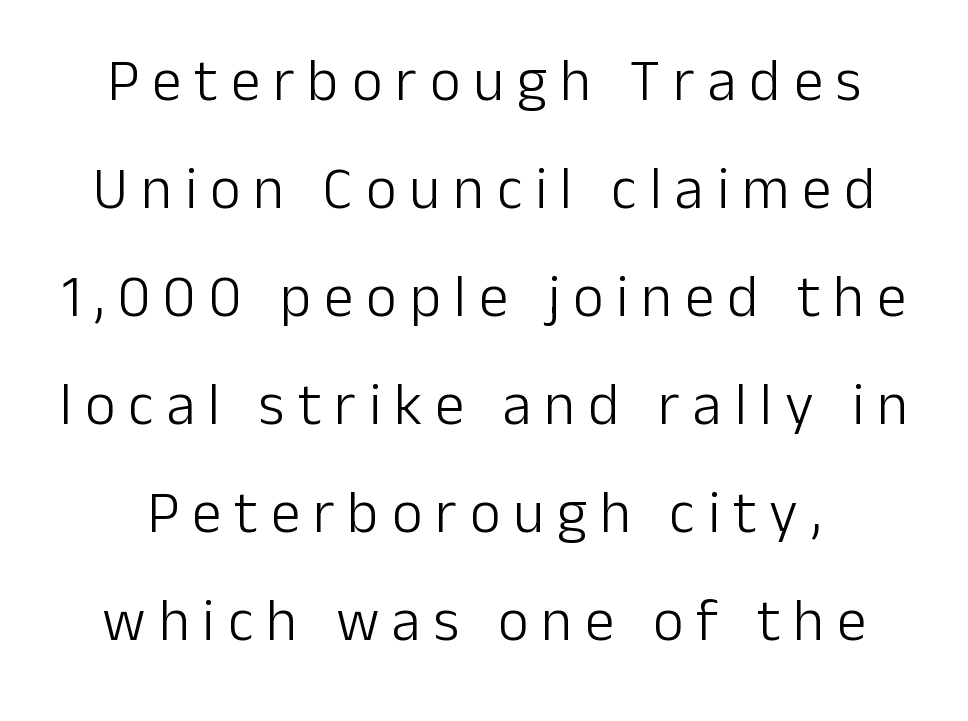
{"serif": "no", "italic": "no", "bold": "no", "weight": "light", "width": "normal", "stroke_contrast": "low", "x_height": "medium", "monospaced": "no", "underline": "no", "align": "center", "line_spacing_ratio": 1.83, "letter_spacing": "wide", "letter_spacing_em": 0.22, "glyph_px": 59}
